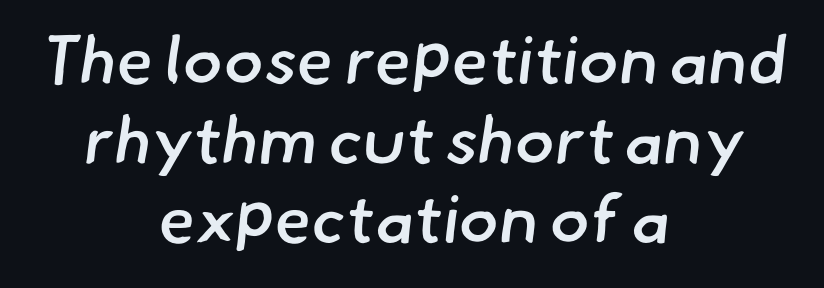
{"serif": "no", "bold": "semi", "weight": "semibold", "width": "normal", "stroke_contrast": "low", "x_height": "small", "monospaced": "no", "underline": "no", "align": "center", "line_spacing_ratio": 1.19, "letter_spacing": "normal", "letter_spacing_em": 0.0, "glyph_px": 67}
